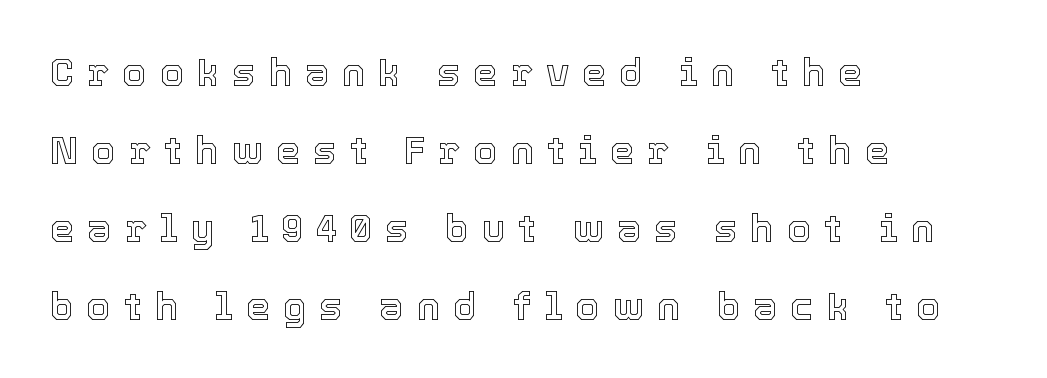
Has an underline been added? It has not. The specimen reads as upright at a glance. How would I describe the line gaps? Wide and relaxed. Each line starts at the same left margin while the right side varies.
